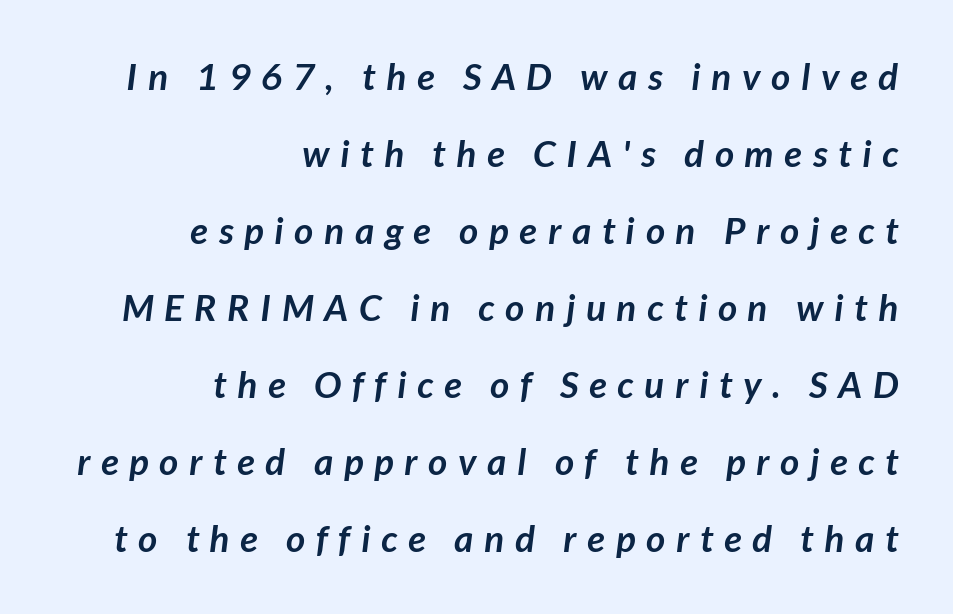
Q: Is the text bold? A: Yes.
Q: Is the typeface a serif or a sans-serif typeface? A: Sans-serif.
Q: Is the text underlined? A: No.
Q: How is the paragraph aligned? A: Right-aligned.
Q: Is the spacing between letters normal or unusually wide? A: Unusually wide.
Q: Is the spacing between lines tight, normal or loose? A: Loose.
Q: Width (condensed, normal, or wide)? A: Normal.
Q: Stroke contrast? A: Low.
Q: x-height? A: Medium.
Q: Monospaced? A: No.
